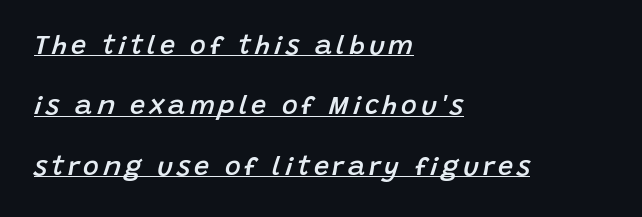
The face used here has a pronounced slope to its letters. Is the type bold? Partly — it's a semibold, heavier than regular but not fully bold. Leading: increased. Does a line run under the words? Yes, clearly. Where is the straight margin? On the left.
